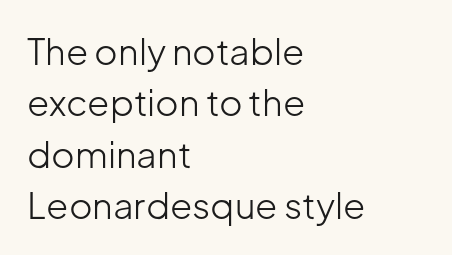
The image shows 36 px light sans-serif type, upright; set left-aligned, normal line spacing (1.43x), normal letter spacing, not underlined; low stroke contrast and a medium x-height.
